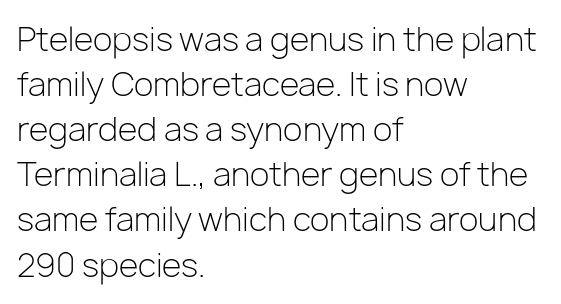
The compositor pushed each line to the left boundary. Stems here are at most as thick as an everyday book face. Students, note that the glyphs here touch the page at normal intervals. Every stem runs plumb, perpendicular to the baseline. This sample has the flowing, uneven cadence of proportional lettering. Words float on clear page, feet unadorned.
